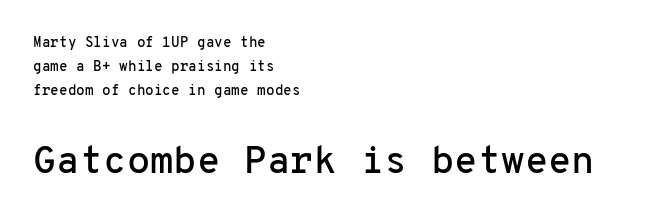
Reading down the block, your eye returns to a fixed left position each line. Whoever set this made the second block the dominant, larger element. The face used here is rendered with its standard letterfit. Is this a fixed-width face? Yes — each glyph sits in an identical cell. If you drew a line through each stem, it would be perfectly vertical.
